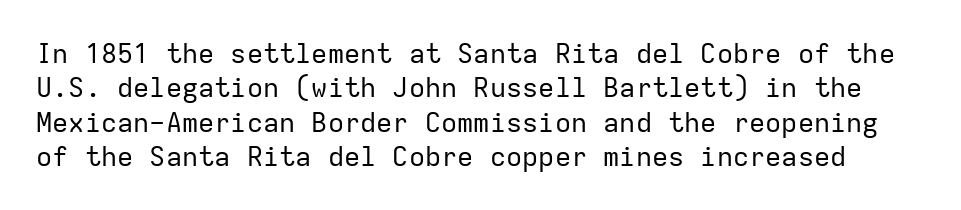
The letters stand straight up with perfectly vertical stems. Inter-character spacing is left at the font's built-in metrics. A normal amount of white space separates one row of letters from the next. Descender tails drop into unmarked territory. The letters look calm and open, with moderate or lighter stems.
